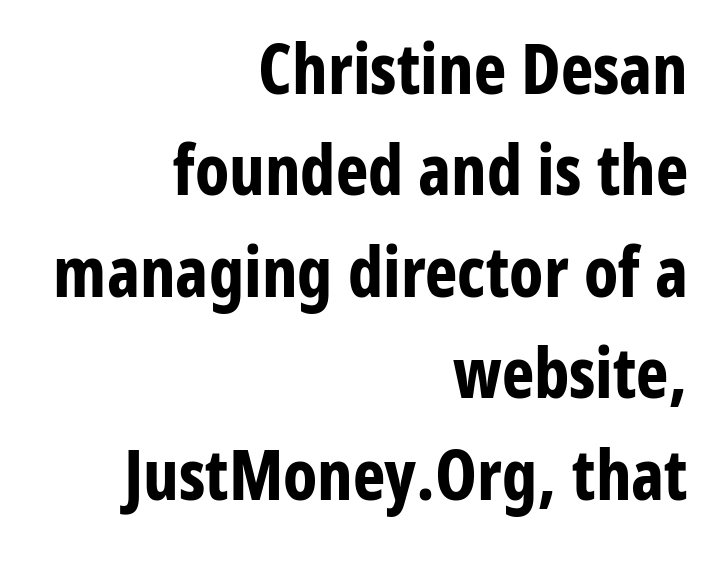
Check where the strokes stop: nothing finishes them off — pure sans. What stands out about the letter spacing? Nothing — it is the standard amount. Underline: absent. The passage is arranged like a letterhead date or caption credit — flush right. Is the type bold? Yes — the strokes are clearly thick and heavy. In terms of leading, this rendering sits right in the middle.
